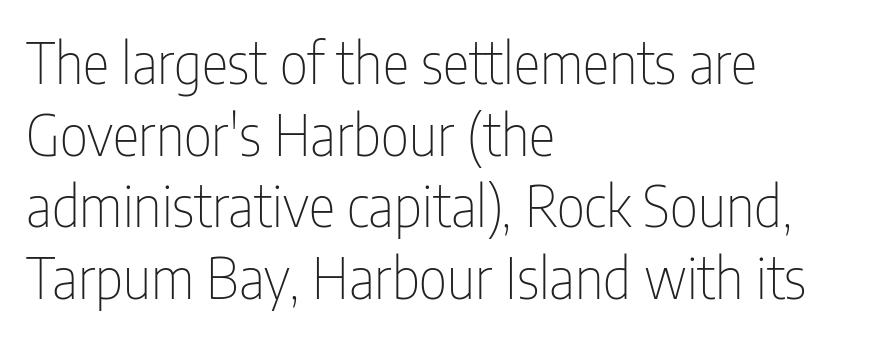
{"serif": "no", "italic": "no", "bold": "no", "weight": "thin", "width": "condensed", "stroke_contrast": "low", "x_height": "medium", "monospaced": "no", "underline": "no", "align": "left", "line_spacing": "normal", "line_spacing_ratio": 1.28, "letter_spacing": "normal", "letter_spacing_em": 0.0, "glyph_px": 56}
